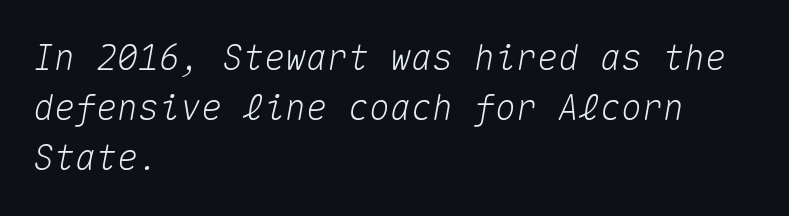
Anything drawn beneath the words? Only blank space. It's the slanting kind of type. The block of text has a typical density, with ordinary space between rows. Is this a fixed-width face? Yes — each glyph sits in an identical cell. Each word holds together tightly as a unit, with standard inter-letter gaps.
